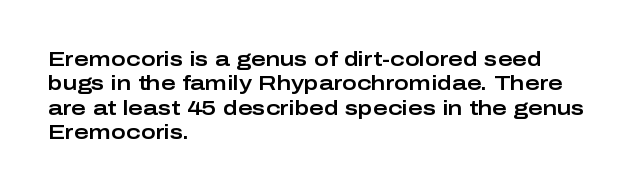
Look at the tracking — it's just the regular setting, nothing added. Horizontal alignment here is leftward, the default for most running prose. Clear beneath every line of the passage. Unlike italic type, these characters show no tilt at all.
